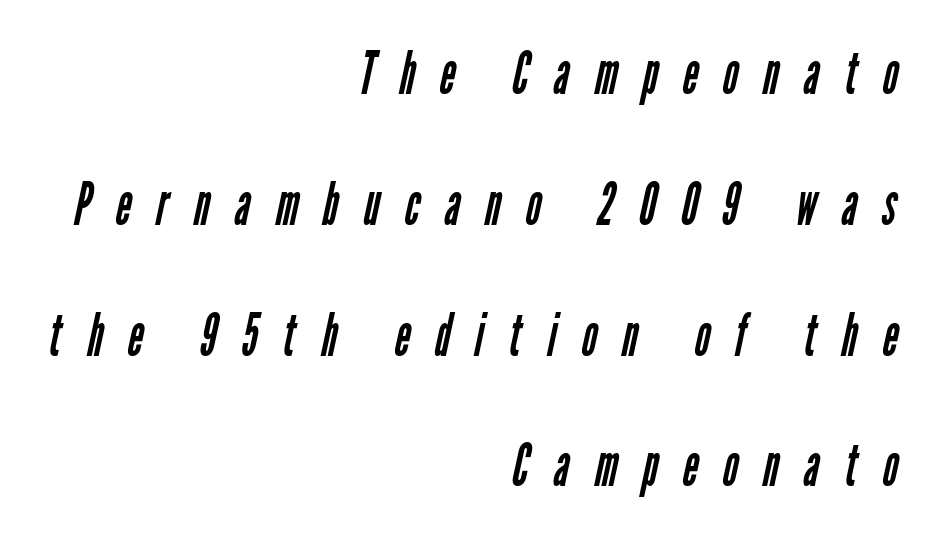
The passage shown is not bold in any degree. Do the characters align in a grid? No, the font is proportional. Each letter's strokes conclude bluntly, with no projecting serifs. Interline gaps are noticeably wide in this sample. Beneath every word, the page is bare. This sample uses expanded letter spacing, leaving extra air between glyphs.
